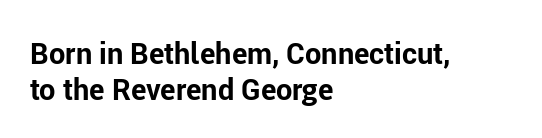
The space directly below the letters is spotless. Students, note that the glyphs here touch the page at normal intervals. On the weight axis this lands at bold, roughly 700. Character widths vary here, with narrow letters taking less room than wide ones. The typography opts for an upright posture over an oblique one. The typesetter chose a ragged-right arrangement here.
